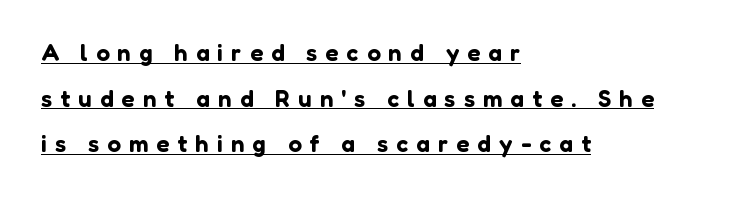
{"italic": "no", "underline": "yes", "align": "left", "line_spacing": "loose", "line_spacing_ratio": 1.9, "letter_spacing": "wide", "letter_spacing_em": 0.34, "glyph_px": 24}
